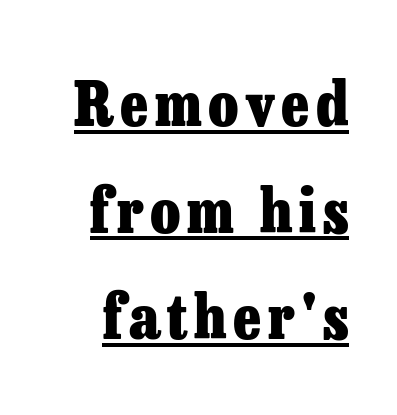
Each line of the rendering has a horizontal stroke beneath the glyphs. These lines were composed using upright roman letters. The face used here is seriffed, in the tradition of book romans. The characters look thick and weighty, a clear bold.
